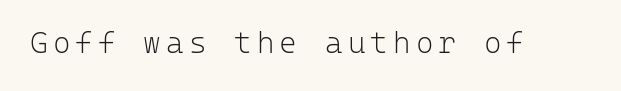
{"serif": "no", "italic": "no", "bold": "no", "weight": "light", "width": "normal", "stroke_contrast": "low", "x_height": "medium", "monospaced": "yes", "underline": "no", "glyph_px": 30}
